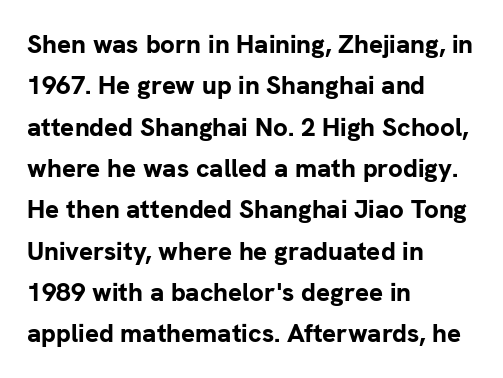
The image shows 26 px bold type, upright; set left-aligned, normal line spacing (1.59x), normal letter spacing, not underlined.
